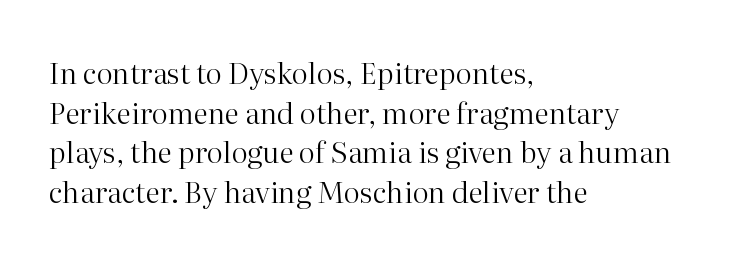
Q: Is the text bold? A: No.
Q: Is the text italic (slanted)? A: No, it is upright.
Q: Is the typeface a serif or a sans-serif typeface? A: Serif.
Q: Is the text underlined? A: No.
Q: How is the paragraph aligned? A: Left-aligned.
Q: Is the spacing between letters normal or unusually wide? A: Normal.
Q: Is the spacing between lines tight, normal or loose? A: Normal.
Q: Width (condensed, normal, or wide)? A: Normal.
Q: Stroke contrast? A: High.
Q: x-height? A: Medium.
Q: Monospaced? A: No.
